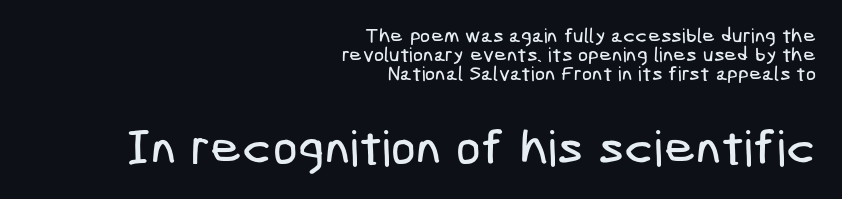
{"serif": "no", "width": "condensed", "stroke_contrast": "low", "x_height": "medium", "underline": "no", "align": "right", "line_spacing": "tight", "line_spacing_ratio": 0.96, "letter_spacing": "normal", "letter_spacing_em": 0.0, "larger_block": "second", "size_ratio": 2.45, "glyph_px": 49}
